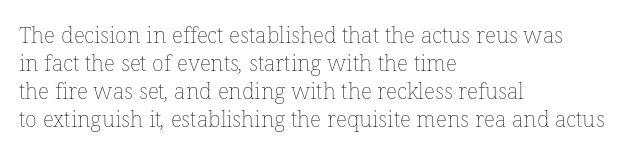
{"bold": "no", "underline": "no", "align": "left", "line_spacing": "normal", "line_spacing_ratio": 1.28, "letter_spacing": "normal", "letter_spacing_em": 0.0, "glyph_px": 22}
